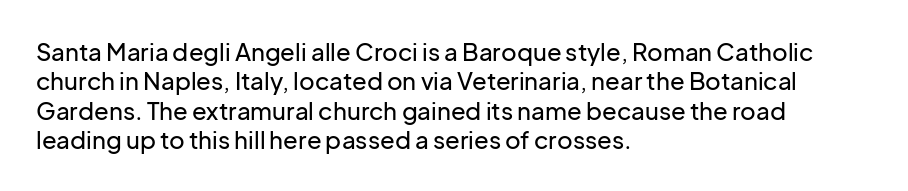
The image shows 24 px text type, upright; set left-aligned, line spacing 1.22x, normal letter spacing, not underlined.
